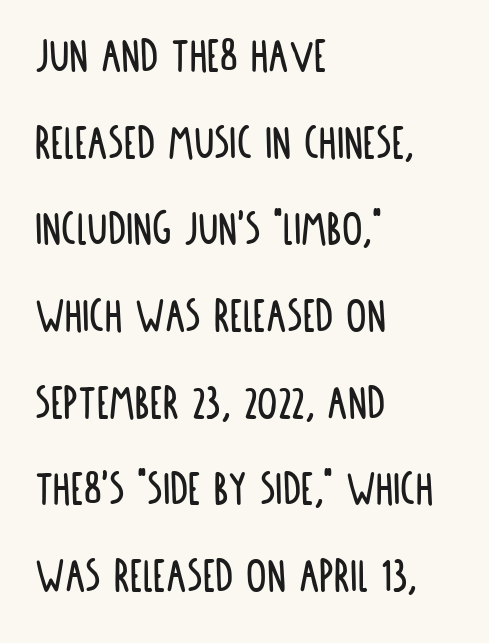
{"serif": "no", "italic": "no", "width": "condensed", "stroke_contrast": "low", "x_height": "large", "monospaced": "no", "underline": "no", "align": "left", "line_spacing": "normal", "line_spacing_ratio": 1.7, "letter_spacing": "normal", "letter_spacing_em": 0.0, "glyph_px": 51}
